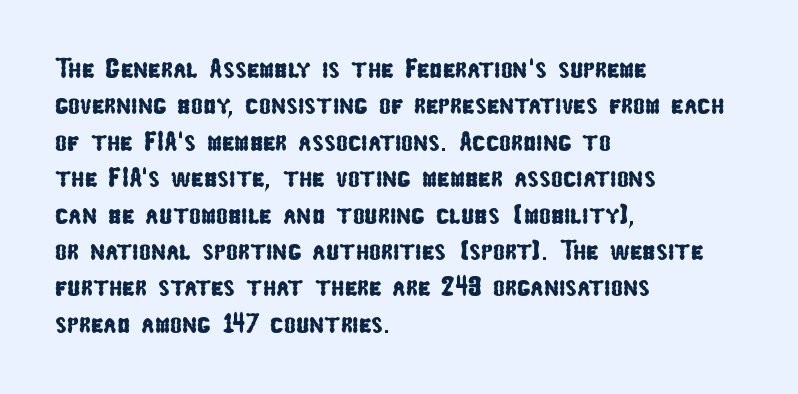
Q: Is the typeface a serif or a sans-serif typeface? A: Sans-serif.
Q: Is the text underlined? A: No.
Q: How is the paragraph aligned? A: Left-aligned.
Q: Is the spacing between letters normal or unusually wide? A: Normal.
Q: Is the spacing between lines tight, normal or loose? A: Normal.
Q: Width (condensed, normal, or wide)? A: Condensed.
Q: Stroke contrast? A: Low.
Q: x-height? A: Medium.
Q: Monospaced? A: No.
